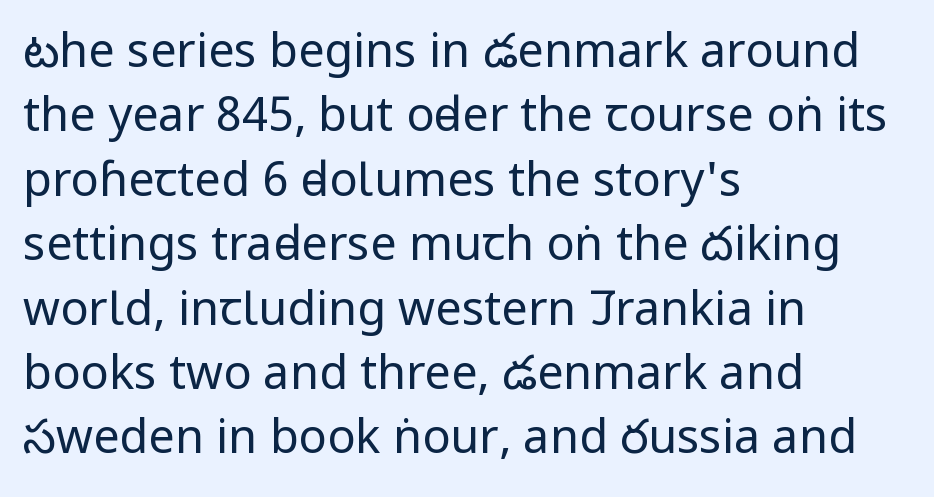
Q: Is the text bold? A: No.
Q: Is the text italic (slanted)? A: No, it is upright.
Q: Is the typeface a serif or a sans-serif typeface? A: Sans-serif.
Q: Is the text underlined? A: No.
Q: How is the paragraph aligned? A: Left-aligned.
Q: Is the spacing between letters normal or unusually wide? A: Normal.
Q: Is the spacing between lines tight, normal or loose? A: Normal.
Q: Width (condensed, normal, or wide)? A: Condensed.
Q: Stroke contrast? A: Low.
Q: x-height? A: Large.
Q: Monospaced? A: No.
